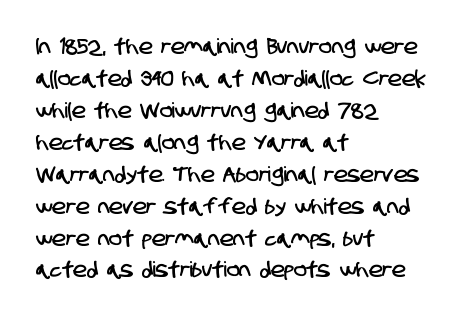
{"underline": "no", "align": "left", "line_spacing": "normal", "line_spacing_ratio": 1.52, "letter_spacing": "normal", "letter_spacing_em": 0.0, "glyph_px": 21}
